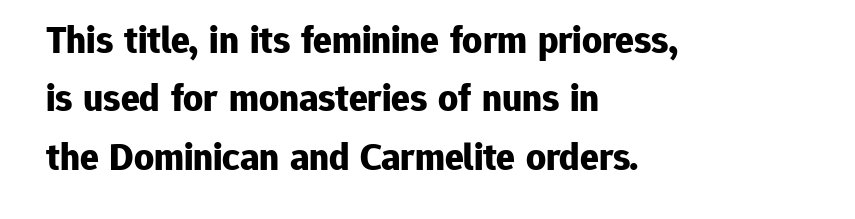
Q: Is the text bold? A: Yes.
Q: Is the text italic (slanted)? A: No, it is upright.
Q: Is the typeface a serif or a sans-serif typeface? A: Sans-serif.
Q: Is the text underlined? A: No.
Q: How is the paragraph aligned? A: Left-aligned.
Q: Is the spacing between letters normal or unusually wide? A: Normal.
Q: Is the spacing between lines tight, normal or loose? A: Normal.
Q: Width (condensed, normal, or wide)? A: Normal.
Q: Stroke contrast? A: Low.
Q: x-height? A: Medium.
Q: Monospaced? A: No.
